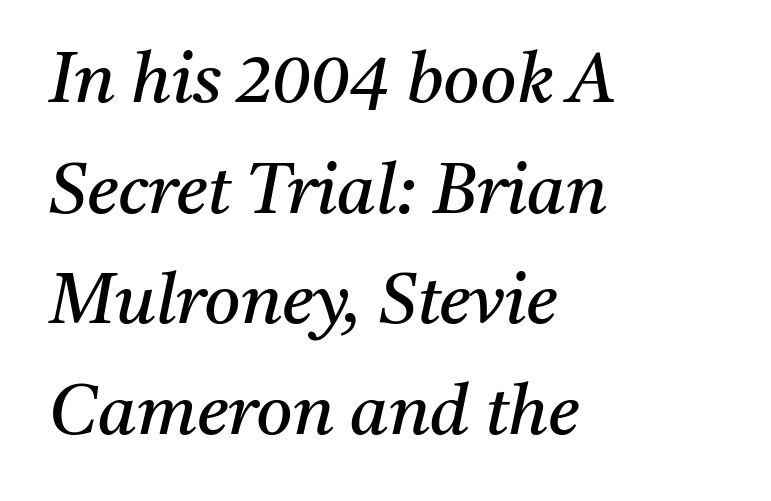
The line texture is even and compact thanks to regular tracking. Descender tails drop into unmarked territory. Posture: slanted. Each new line begins a customary step beneath the previous one. Do the characters align in a grid? No, the font is proportional.
